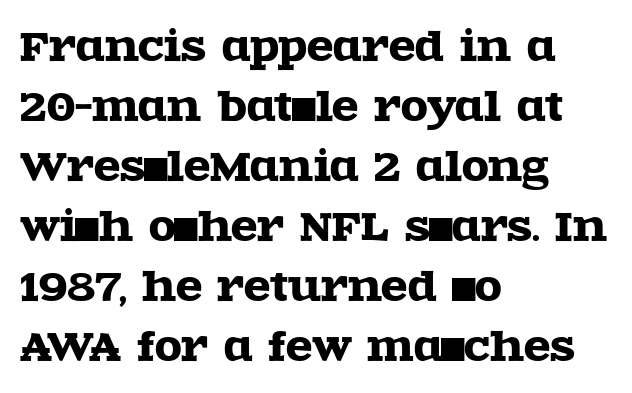
Q: Is the text italic (slanted)? A: No, it is upright.
Q: Is the typeface a serif or a sans-serif typeface? A: Serif.
Q: Is the text underlined? A: No.
Q: How is the paragraph aligned? A: Left-aligned.
Q: Is the spacing between letters normal or unusually wide? A: Normal.
Q: Is the spacing between lines tight, normal or loose? A: Normal.
Q: Width (condensed, normal, or wide)? A: Wide.
Q: x-height? A: Large.
Q: Monospaced? A: No.
